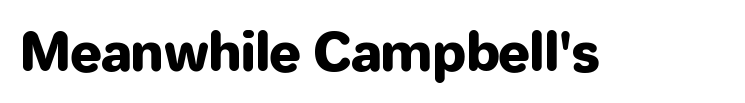
{"serif": "no", "italic": "no", "width": "normal", "stroke_contrast": "low", "x_height": "medium", "monospaced": "no", "underline": "no", "letter_spacing": "normal", "letter_spacing_em": 0.0, "glyph_px": 52}
